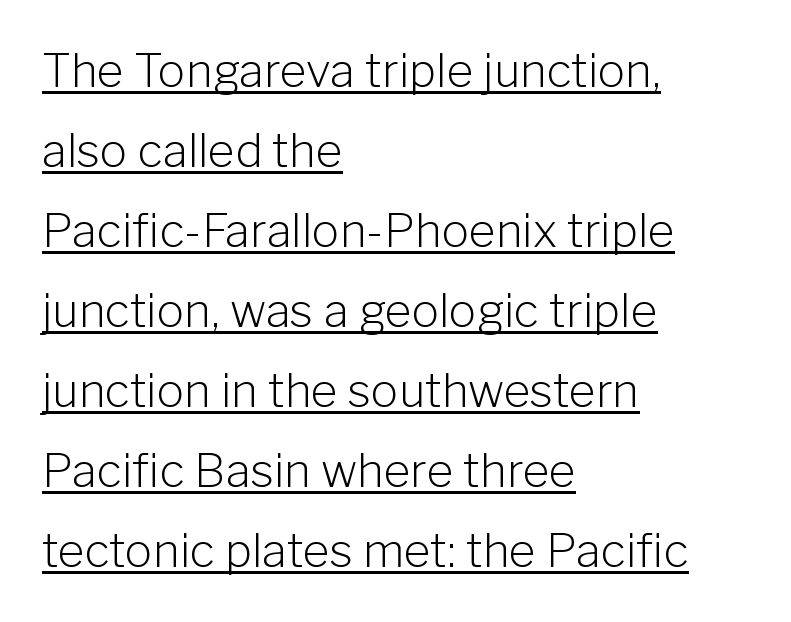
The image shows 46 px light sans-serif type, upright; set left-aligned, line spacing 1.74x, normal letter spacing, underlined; low stroke contrast and a medium x-height.
